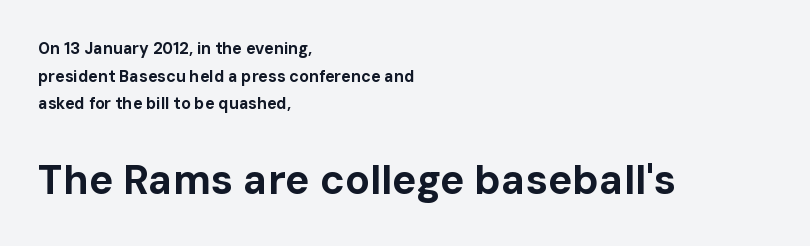
{"serif": "no", "italic": "no", "bold": "yes", "weight": "bold", "width": "normal", "stroke_contrast": "low", "x_height": "medium", "monospaced": "no", "underline": "no", "align": "left", "line_spacing_ratio": 1.72, "letter_spacing": "normal", "letter_spacing_em": 0.0, "larger_block": "second", "size_ratio": 2.56, "glyph_px": 41}
